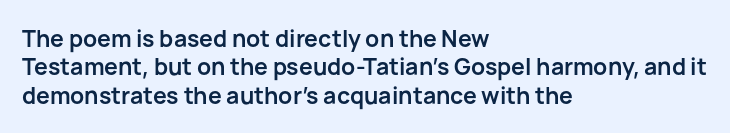
The image shows 23 px bold type, upright; set left-aligned, line spacing 1.23x, normal letter spacing, not underlined.
